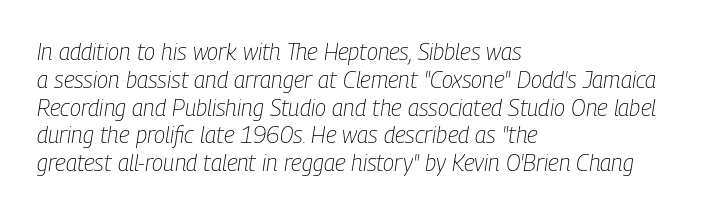
The image shows 23 px text type, italic (leaning right); set left-aligned, line spacing 1.21x, normal letter spacing, not underlined.
